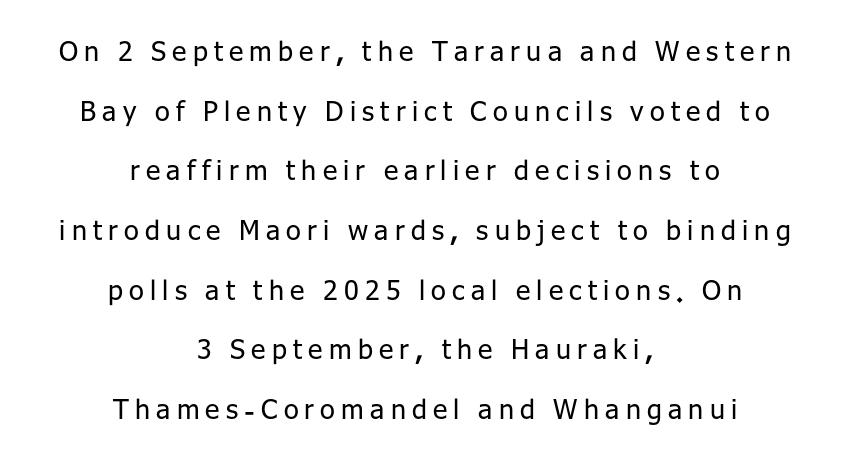
Q: Is the text bold? A: No.
Q: Is the text italic (slanted)? A: No, it is upright.
Q: Is the text underlined? A: No.
Q: How is the paragraph aligned? A: Centered.
Q: Is the spacing between letters normal or unusually wide? A: Unusually wide.
Q: Is the spacing between lines tight, normal or loose? A: Loose.
